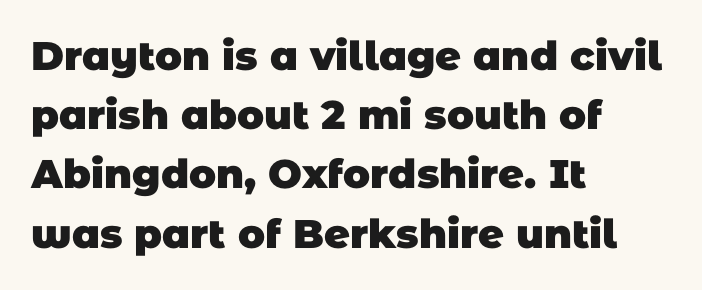
A full-strength bold gives these letters their thick strokes. You can tell from the bare stems that sans-serif type was used. Here the glyphs are tracked normally, forming tight word shapes. The strip under each line holds only bare page.
